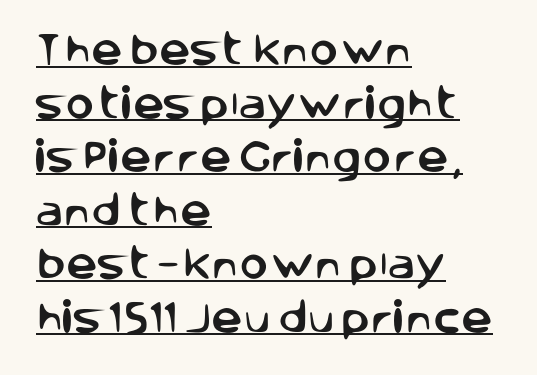
Q: Is the text italic (slanted)? A: No, it is upright.
Q: Is the typeface a serif or a sans-serif typeface? A: Sans-serif.
Q: Is the text underlined? A: Yes.
Q: How is the paragraph aligned? A: Left-aligned.
Q: Is the spacing between letters normal or unusually wide? A: Normal.
Q: Is the spacing between lines tight, normal or loose? A: Normal.
Q: Width (condensed, normal, or wide)? A: Normal.
Q: Stroke contrast? A: Low.
Q: x-height? A: Large.
Q: Monospaced? A: No.
